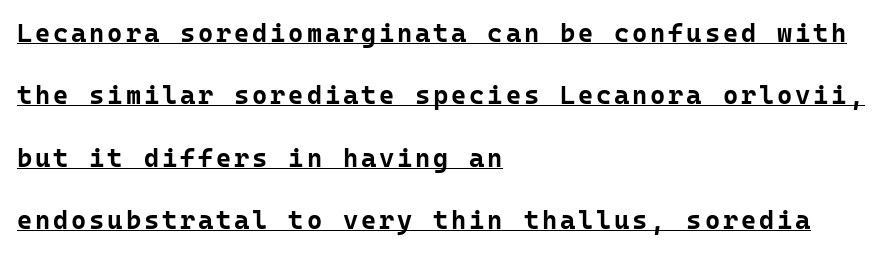
{"italic": "no", "bold": "yes", "underline": "yes", "align": "left", "line_spacing": "loose", "line_spacing_ratio": 2.4, "glyph_px": 26}
